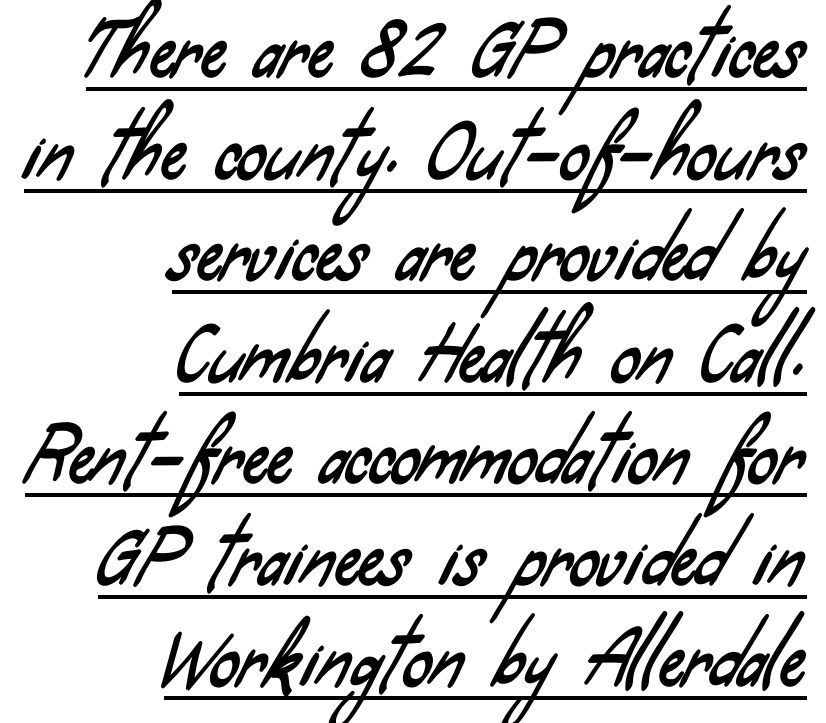
{"serif": "no", "width": "condensed", "stroke_contrast": "low", "x_height": "small", "monospaced": "no", "underline": "yes", "align": "right", "line_spacing": "normal", "line_spacing_ratio": 1.41, "letter_spacing": "normal", "letter_spacing_em": 0.0, "glyph_px": 72}
